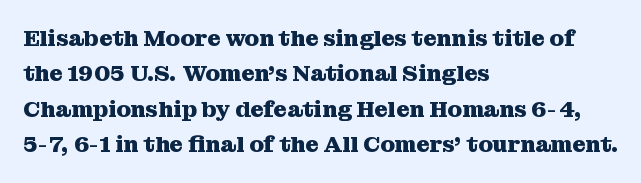
The image shows 23 px bold type, upright; set left-aligned, normal line spacing (1.54x), normal letter spacing, not underlined.
